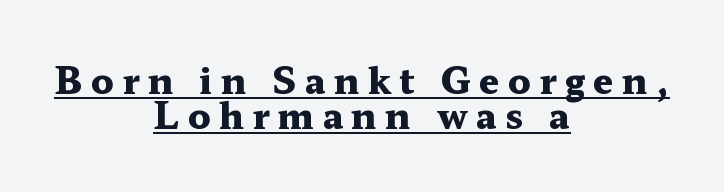
{"serif": "yes", "italic": "no", "bold": "yes", "weight": "heavy", "width": "wide", "stroke_contrast": "medium", "x_height": "medium", "monospaced": "no", "underline": "yes", "align": "center", "line_spacing": "tight", "line_spacing_ratio": 0.96, "letter_spacing": "wide", "letter_spacing_em": 0.23, "glyph_px": 36}
